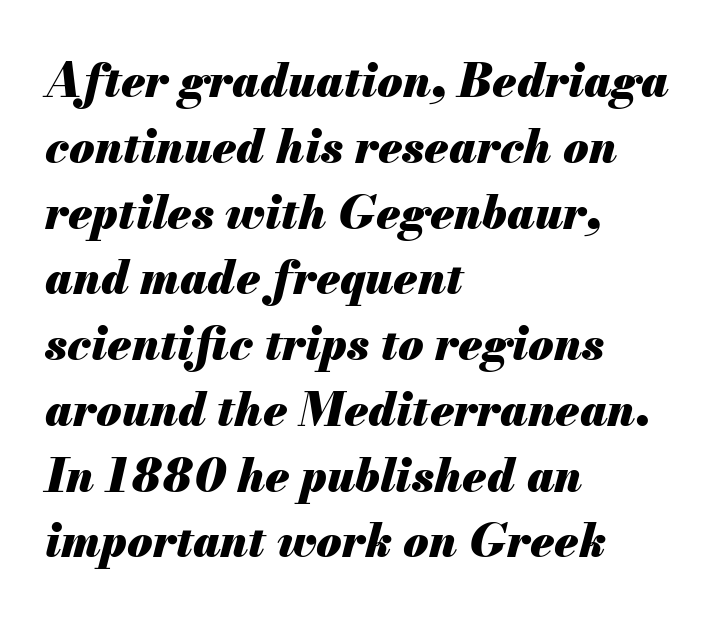
{"italic": "yes", "lean": "right", "slant_degrees": 13, "bold": "yes", "weight": "heavy", "width": "normal", "stroke_contrast": "medium", "x_height": "small", "monospaced": "no", "underline": "no", "align": "left", "line_spacing": "normal", "line_spacing_ratio": 1.43, "letter_spacing": "normal", "letter_spacing_em": 0.0, "glyph_px": 46}
